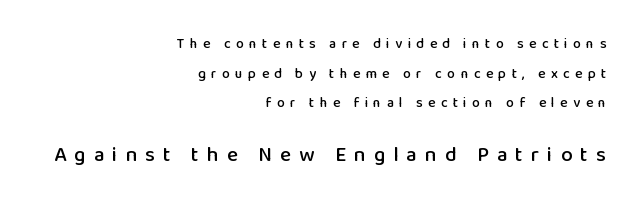
The image shows 21 px text type, upright; set right-aligned, loose line spacing (2.12x), unusually wide letter spacing (+0.38 em), not underlined; the second (bottom) block is 1.5x larger.
